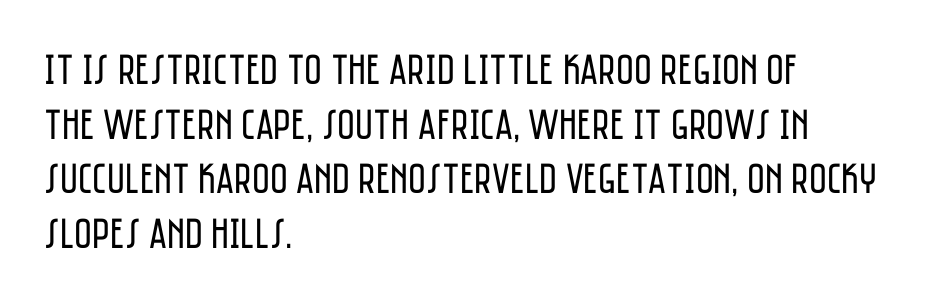
The image shows 43 px regular-weight, condensed sans-serif type, upright; set left-aligned, normal line spacing (1.27x), normal letter spacing, not underlined; low stroke contrast and a large x-height.
